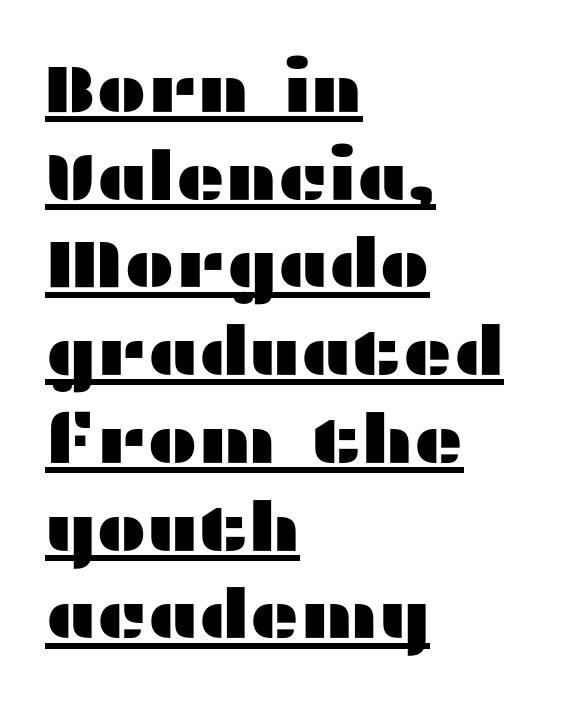
The image shows 68 px wide sans-serif type, upright; set left-aligned, normal line spacing (1.29x), normal letter spacing, underlined; medium stroke contrast and a medium x-height.
